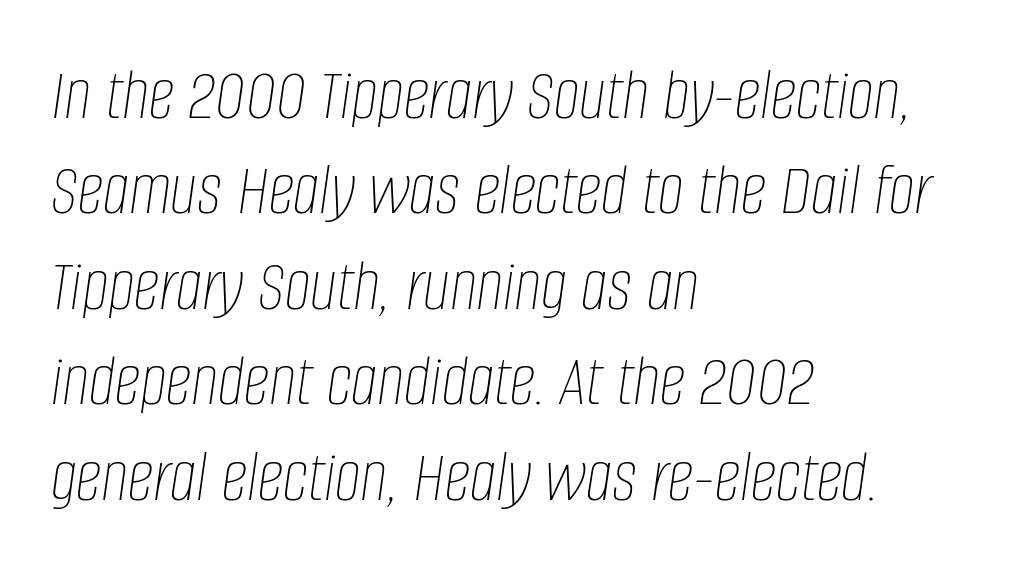
{"italic": "yes", "lean": "right", "slant_degrees": 8, "bold": "no", "weight": "thin", "width": "condensed", "stroke_contrast": "low", "x_height": "large", "monospaced": "no", "underline": "no", "align": "left", "line_spacing": "normal", "line_spacing_ratio": 1.29, "letter_spacing": "normal", "letter_spacing_em": 0.0, "glyph_px": 74}
